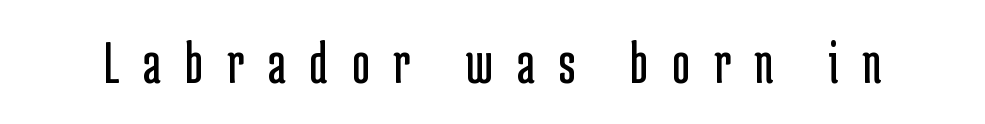
No chunkiness to these letters — they're not bold. Upright lettering throughout. Glyph-to-glyph distance is far greater than everyday printed text. The words here are not underlined. This sample has the flowing, uneven cadence of proportional lettering.
